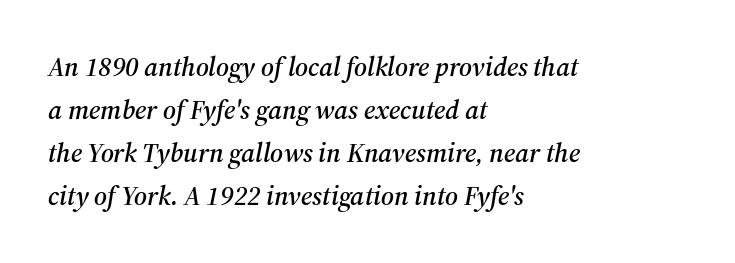
This is oblique type, the kind used for emphasis or titles. A bare baseline throughout the passage. The text block is weighted toward the left margin, trailing off unevenly rightward. Letter spacing: default.
